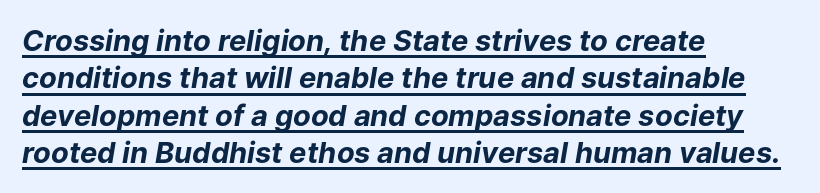
The image shows 29 px bold type, italic (leaning right); set left-aligned, normal line spacing (1.29x), normal letter spacing, underlined; low stroke contrast and a medium x-height.
